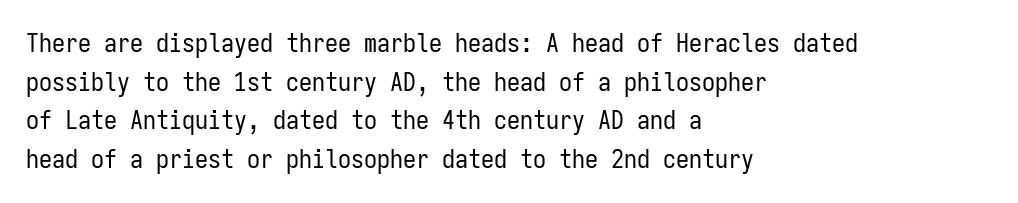
Posture: vertical. The weight tops out at a normal text grade. Words appear dense and cohesive because spacing is normal. If you drew a ruler down the left edge, every line would touch it. Line spacing here is normal. Underline: absent.
